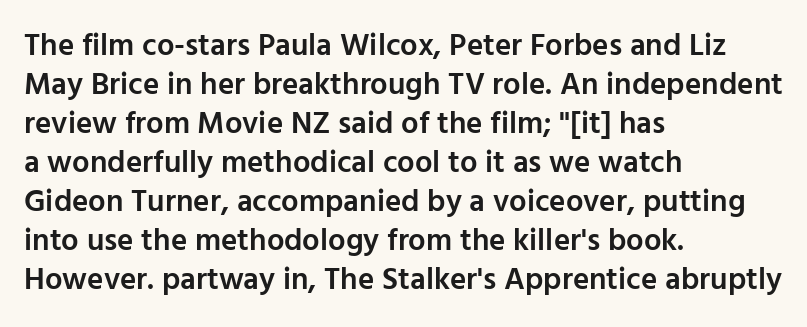
The image shows 31 px semibold sans-serif type, upright; set left-aligned, normal line spacing (1.26x), normal letter spacing, not underlined; low stroke contrast and a medium x-height.
